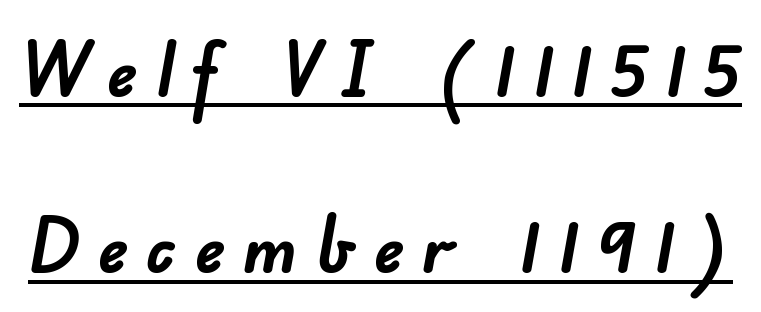
The image shows 76 px semibold sans-serif type; set loose line spacing (2.32x), unusually wide letter spacing (+0.23 em), underlined; low stroke contrast and a small x-height.
